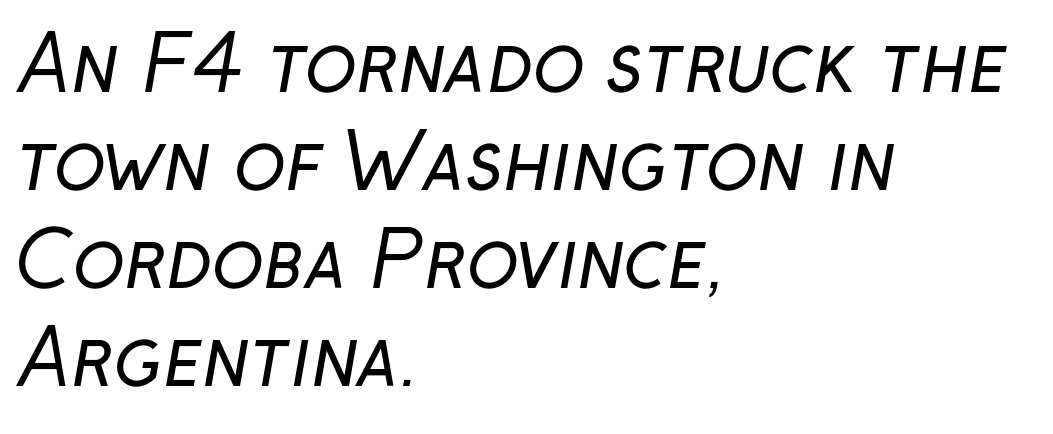
Stroke thickness stays within the range of a standard reading face or lighter. Character widths vary here, with narrow letters taking less room than wide ones. Every row of glyphs begins at an identical x-position on the left. Look at the tracking — it's just the regular setting, nothing added. Vertical spacing — default. The area under the type is left untouched.
